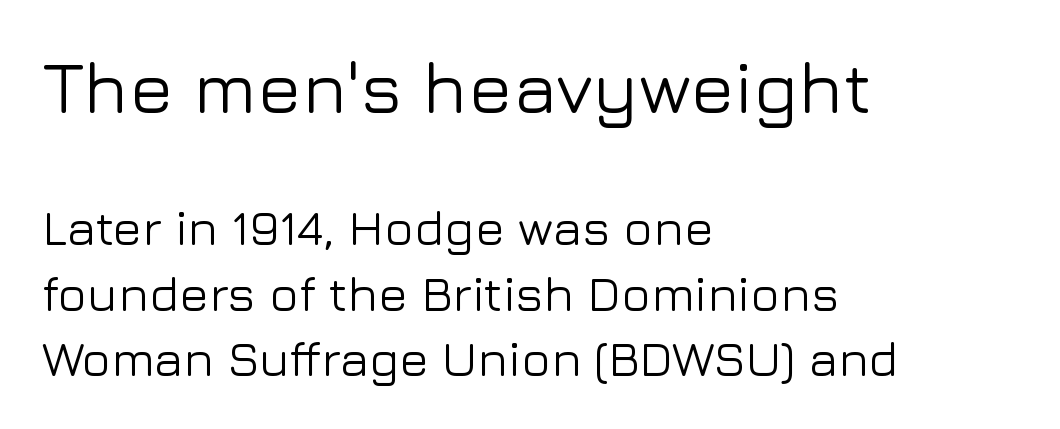
The image shows 73 px sans-serif type, upright; set left-aligned, normal line spacing (1.33x), normal letter spacing, not underlined; the first (top) block is 1.49x larger; low stroke contrast and a medium x-height.
